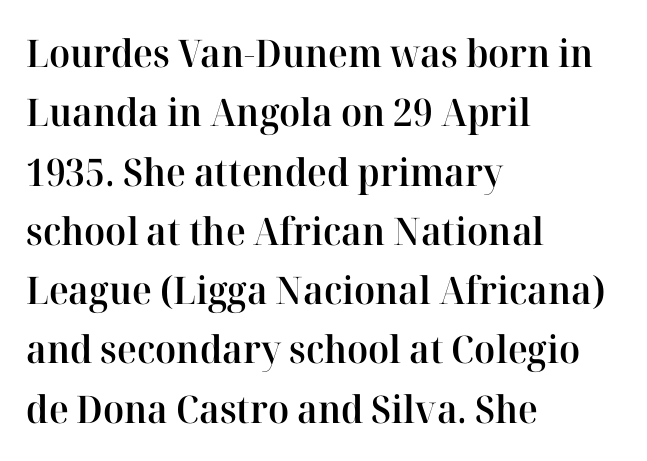
{"serif": "yes", "italic": "no", "bold": "semi", "weight": "semibold", "width": "normal", "stroke_contrast": "high", "x_height": "medium", "monospaced": "no", "underline": "no", "align": "left", "line_spacing": "normal", "line_spacing_ratio": 1.56, "letter_spacing": "normal", "letter_spacing_em": 0.0, "glyph_px": 38}
